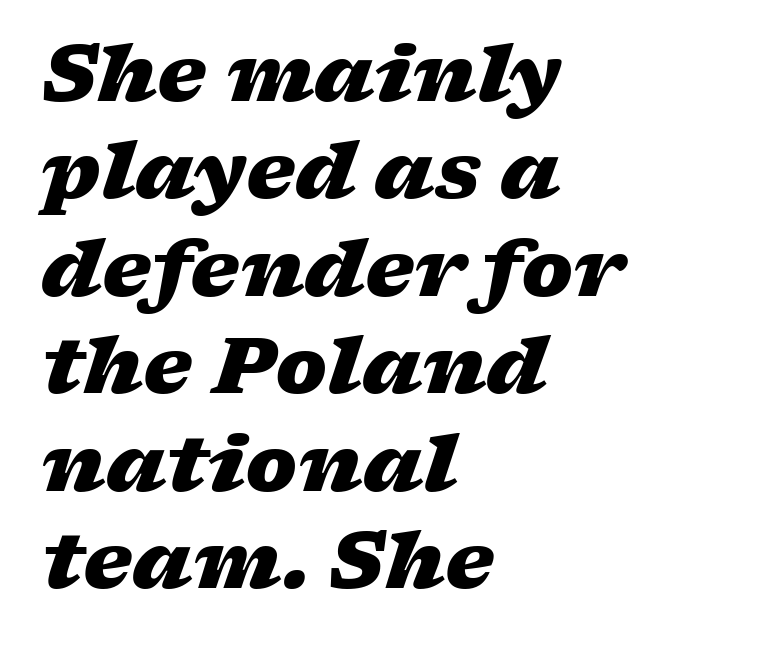
All the whitespace from short lines collects on the right. The glyphs look as if they've been sheared to an angle. Letters rest on an invisible, unmarked baseline. The sample has been set heavy, in full bold.
